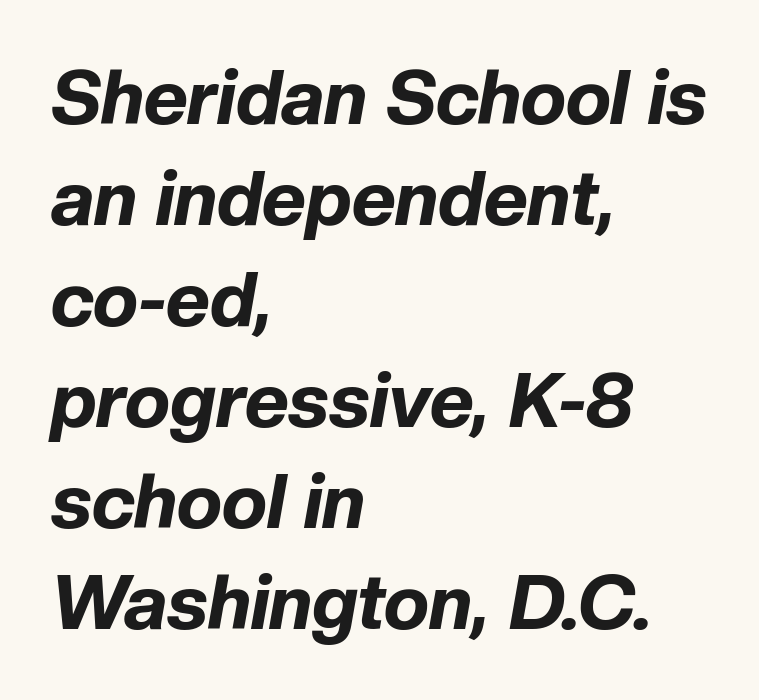
{"italic": "yes", "lean": "right", "slant_degrees": 10, "bold": "yes", "weight": "bold", "width": "normal", "stroke_contrast": "low", "x_height": "medium", "monospaced": "no", "underline": "no", "align": "left", "line_spacing": "normal", "line_spacing_ratio": 1.33, "letter_spacing": "normal", "letter_spacing_em": 0.0, "glyph_px": 76}
